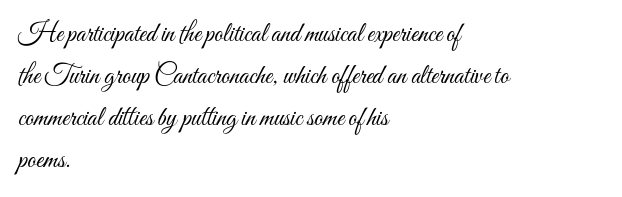
Q: Is the text bold? A: No.
Q: Is the text italic (slanted)? A: Yes.
Q: Is the text underlined? A: No.
Q: How is the paragraph aligned? A: Left-aligned.
Q: Is the spacing between letters normal or unusually wide? A: Normal.
Q: Is the spacing between lines tight, normal or loose? A: Normal.
